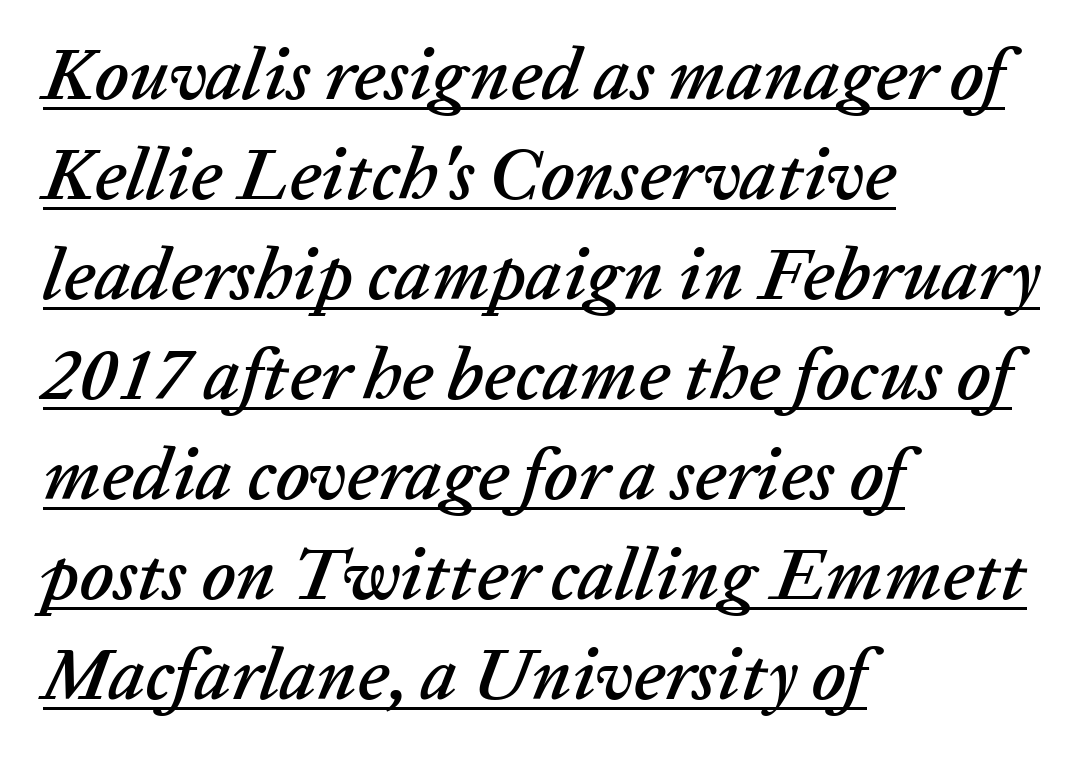
Short note: letters normally spaced. Looking at the ascenders, they clearly lean. These lines stack with their left ends in a neat column. Do the characters align in a grid? No, the font is proportional. Has an underline been added? It has.
